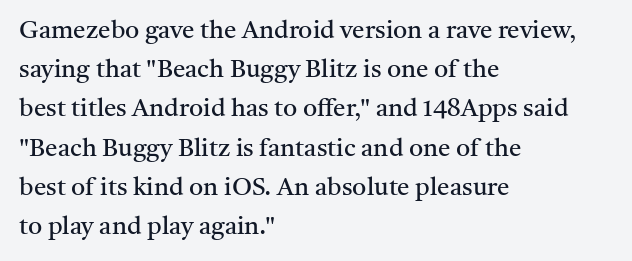
{"italic": "no", "bold": "no", "underline": "no", "align": "left", "line_spacing": "normal", "line_spacing_ratio": 1.57, "letter_spacing": "normal", "letter_spacing_em": 0.0, "glyph_px": 25}
